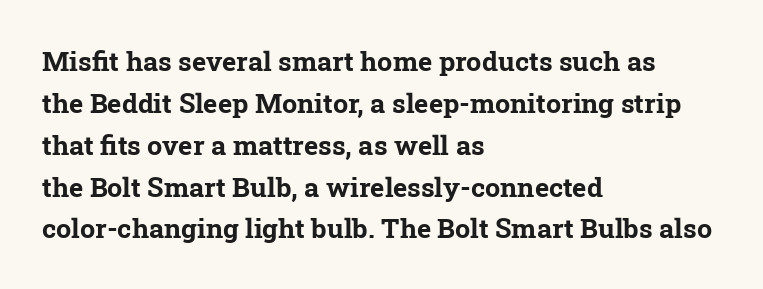
Q: Is the text bold? A: Yes.
Q: Is the text underlined? A: No.
Q: How is the paragraph aligned? A: Left-aligned.
Q: Is the spacing between letters normal or unusually wide? A: Normal.
Q: Is the spacing between lines tight, normal or loose? A: Normal.
